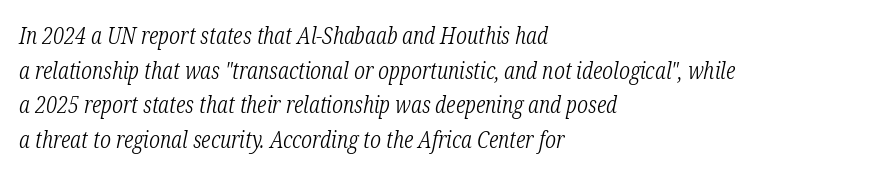
What stands out about the letter spacing? Nothing — it is the standard amount. The passage shown is not underscored anywhere. This sample keeps an unexceptional amount of space between lines. The text carries the slant typical of an italic or oblique font. Counters stay open thanks to moderate or lighter strokes. All the whitespace from short lines collects on the right.
